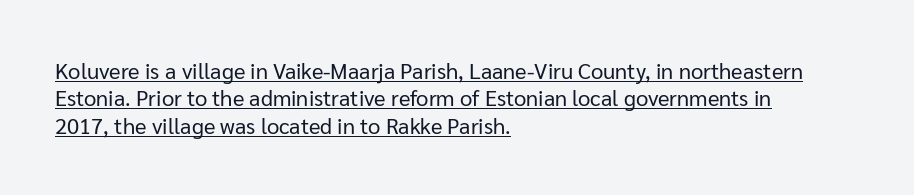
The image shows 22 px text type, upright; set left-aligned, line spacing 1.24x, normal letter spacing, underlined.
